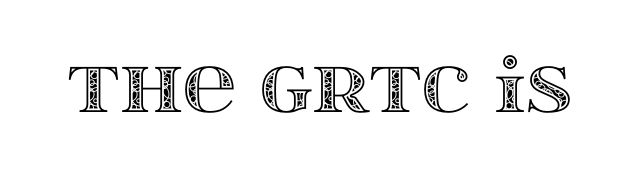
Caption: standard tracking, unaltered. Is there any slant? The stems are plumb. Each letter keeps its own natural width here, so spacing adapts to shape. The space directly below the letters is spotless.
